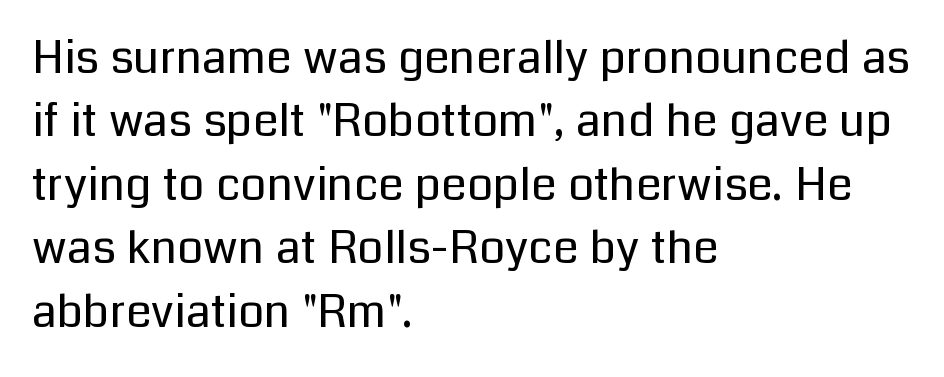
Q: Is the text bold? A: No.
Q: Is the text italic (slanted)? A: No, it is upright.
Q: Is the typeface a serif or a sans-serif typeface? A: Sans-serif.
Q: Is the text underlined? A: No.
Q: How is the paragraph aligned? A: Left-aligned.
Q: Is the spacing between letters normal or unusually wide? A: Normal.
Q: Is the spacing between lines tight, normal or loose? A: Normal.
Q: Width (condensed, normal, or wide)? A: Normal.
Q: Stroke contrast? A: Low.
Q: x-height? A: Medium.
Q: Monospaced? A: No.
